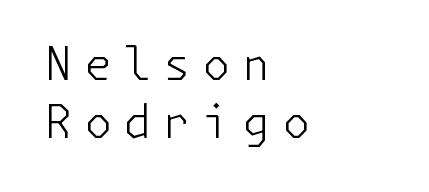
Baseline-to-baseline distance is the conventional proportion of letter height. How are the letters spaced? Widely, with obvious added tracking. This is not heavy type; no bold has been used. No word sits above an underline.
